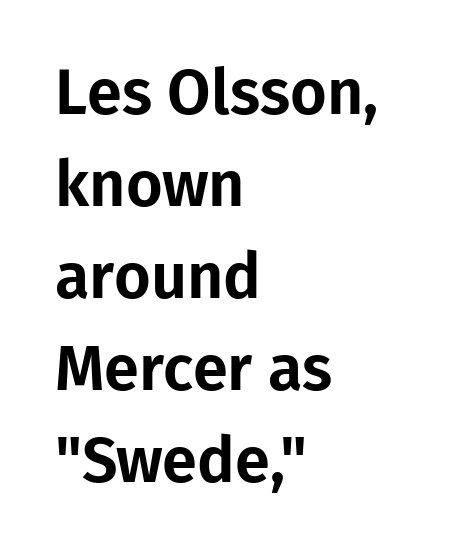
The image shows 63 px sans-serif type, upright; set left-aligned, normal line spacing (1.46x), normal letter spacing, not underlined; low stroke contrast and a medium x-height.
